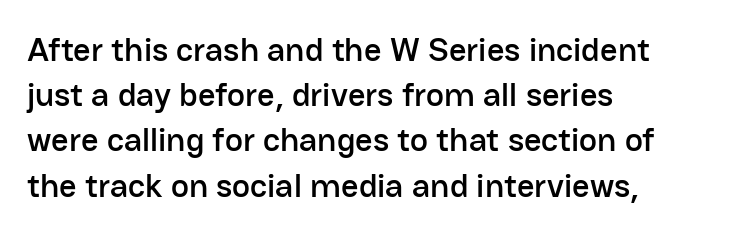
It's the straight-up-and-down kind of type. The letters advance in unequal steps, a hallmark of proportional type. In terms of letterspacing, this is plain default setting. A bare baseline throughout the passage.
